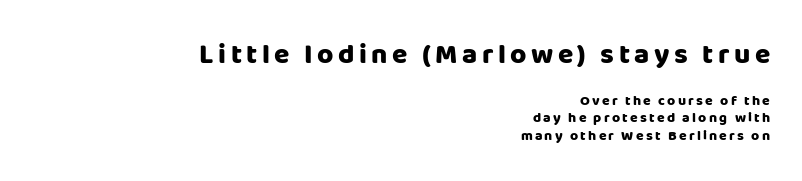
This is roman type, the default non-slanted kind. The characters look thick and weighty, a clear bold. Reading top to bottom, the characters get smaller at the block break. Proportional: the letters do not fall into vertical columns. Underlining? Definitely not there. Casual observation: everything's shoved over to the right.
